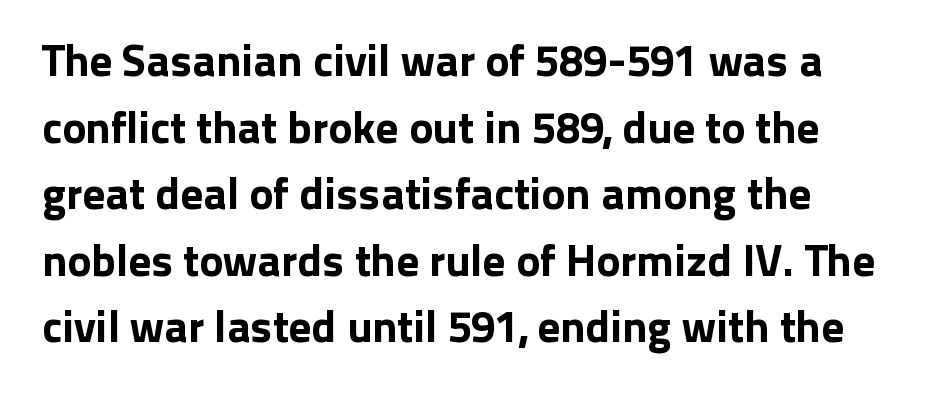
Spacing verdict: proportional, widths tailored to each character. Each word holds together tightly as a unit, with standard inter-letter gaps. Alignment: flush left. Font category for this specimen: sans-serif. Any mark beneath the type? The region is blank.
